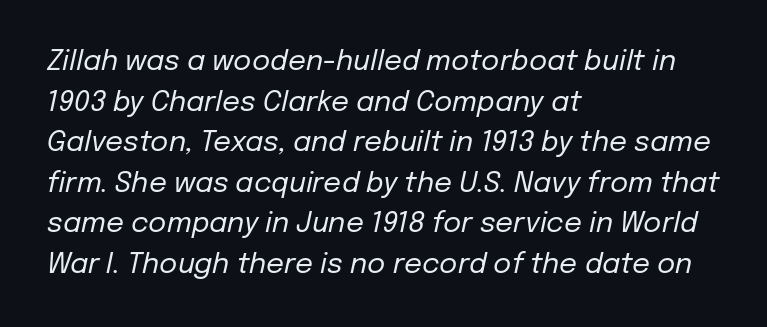
Q: Is the text bold? A: No.
Q: Is the text italic (slanted)? A: Yes, it leans right by about 12 degrees.
Q: Is the text underlined? A: No.
Q: How is the paragraph aligned? A: Left-aligned.
Q: Is the spacing between letters normal or unusually wide? A: Normal.
Q: Is the spacing between lines tight, normal or loose? A: Normal.
Q: Width (condensed, normal, or wide)? A: Normal.
Q: Stroke contrast? A: Low.
Q: x-height? A: Medium.
Q: Monospaced? A: No.
